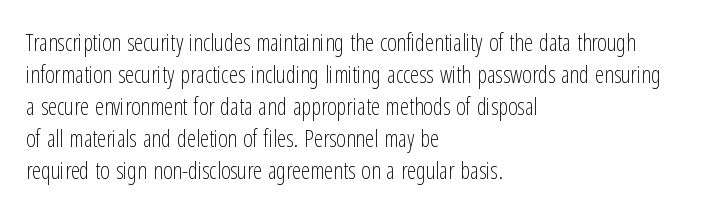
Caption: standard tracking, unaltered. Does the leading feel generous? No, just average. The lines are quadded left. Check the space under the baseline: it is left empty.
